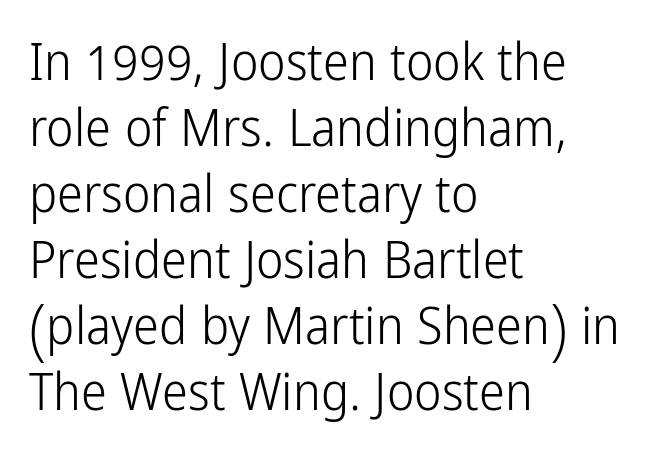
Letter spacing: default. Line spacing here is normal. The axis of the letterforms is exactly vertical. Type without underlining.
